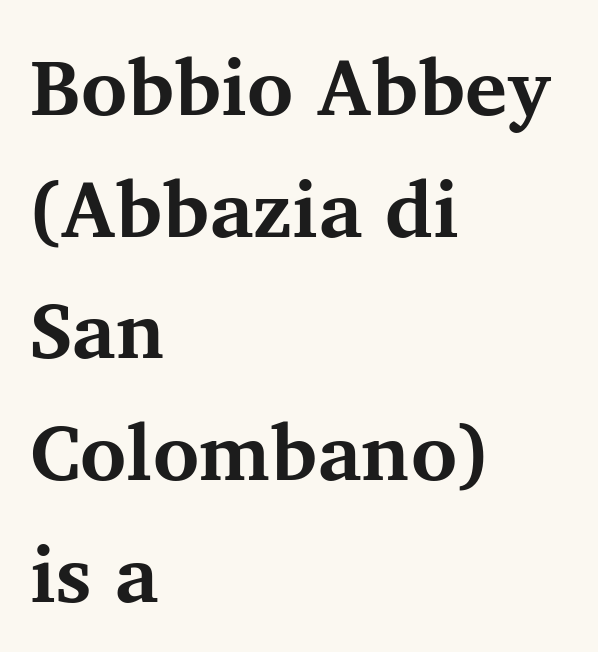
This is serif lettering, the kind often seen in printed books. Rendered with straight, roman letterforms. All the whitespace from short lines collects on the right. Each new line begins a customary step beneath the previous one.
